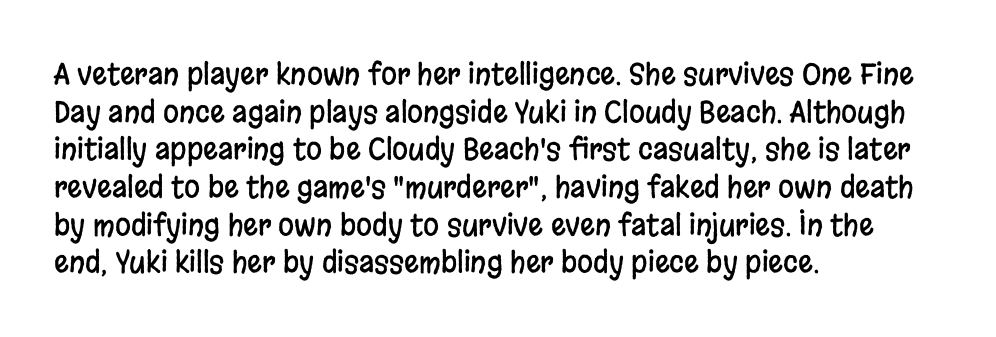
Q: Is the text italic (slanted)? A: No, it is upright.
Q: Is the typeface a serif or a sans-serif typeface? A: Sans-serif.
Q: Is the text underlined? A: No.
Q: How is the paragraph aligned? A: Left-aligned.
Q: Is the spacing between letters normal or unusually wide? A: Normal.
Q: Is the spacing between lines tight, normal or loose? A: Normal.
Q: Width (condensed, normal, or wide)? A: Condensed.
Q: Stroke contrast? A: Low.
Q: x-height? A: Large.
Q: Monospaced? A: No.
